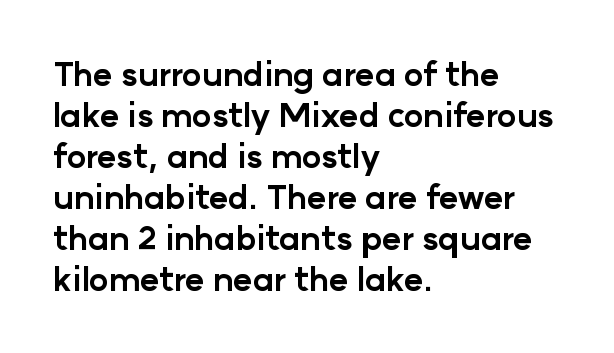
Q: Is the text bold? A: Yes.
Q: Is the text italic (slanted)? A: No, it is upright.
Q: Is the typeface a serif or a sans-serif typeface? A: Sans-serif.
Q: Is the text underlined? A: No.
Q: How is the paragraph aligned? A: Left-aligned.
Q: Is the spacing between letters normal or unusually wide? A: Normal.
Q: Width (condensed, normal, or wide)? A: Normal.
Q: Stroke contrast? A: Low.
Q: x-height? A: Medium.
Q: Monospaced? A: No.
